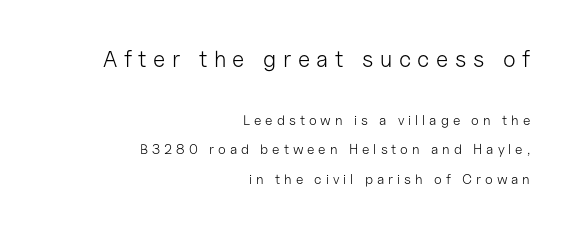
Weight class: somewhere from thin through regular. The space beneath each line is pristine and unruled. These lines have a slow, spaced-out rhythm from letter to letter. This is the regular roman posture of the typeface. The rendering anchors every line to the right-hand side. Large over small — that's the arrangement of the two blocks here.
